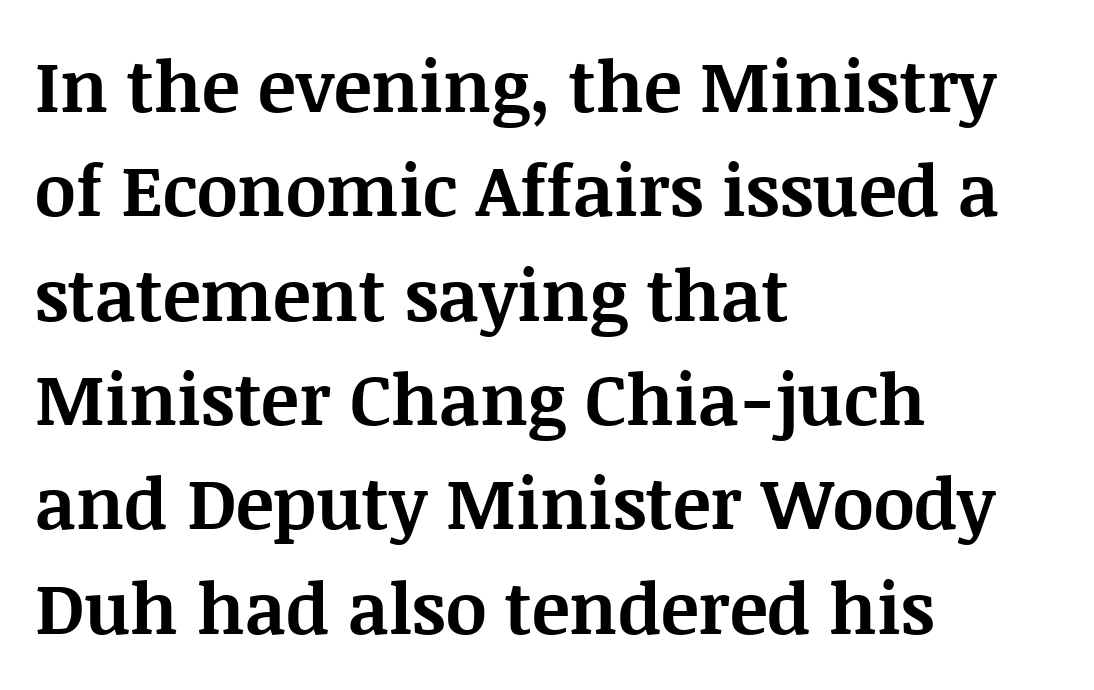
The image shows 71 px bold serif type, upright; set left-aligned, normal line spacing (1.47x), normal letter spacing, not underlined; medium stroke contrast and a large x-height.
